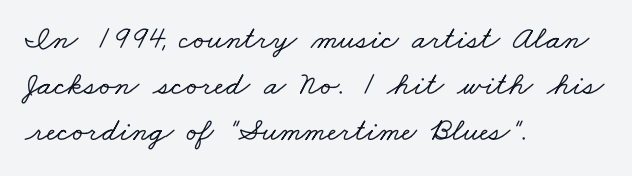
The image shows 33 px wide serif type; set left-aligned, normal line spacing (1.39x), normal letter spacing, not underlined; low stroke contrast and a small x-height.
